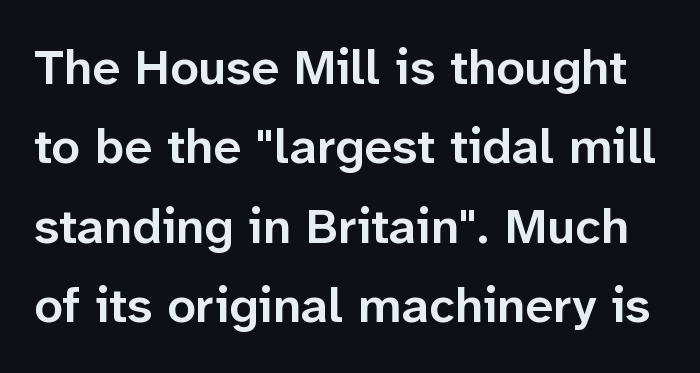
The image shows 50 px semibold sans-serif type, upright; set normal line spacing (1.59x), normal letter spacing, not underlined; low stroke contrast and a medium x-height.
